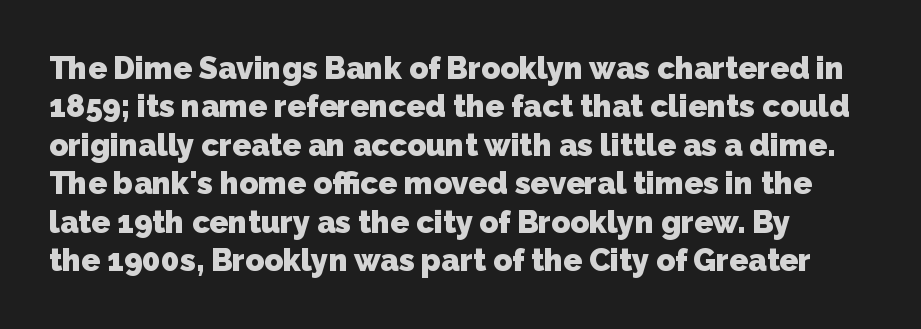
Q: Is the text bold? A: Yes.
Q: Is the typeface a serif or a sans-serif typeface? A: Sans-serif.
Q: Is the text underlined? A: No.
Q: Is the spacing between letters normal or unusually wide? A: Normal.
Q: Width (condensed, normal, or wide)? A: Normal.
Q: Stroke contrast? A: Low.
Q: x-height? A: Medium.
Q: Monospaced? A: No.
